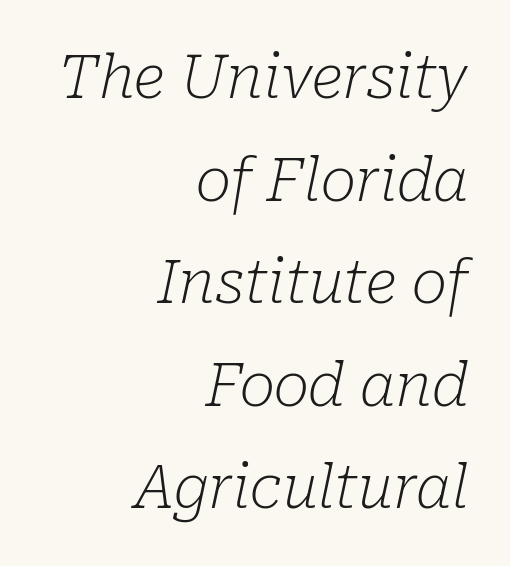
{"serif": "yes", "italic": "yes", "lean": "right", "slant_degrees": 10, "bold": "no", "weight": "light", "width": "normal", "stroke_contrast": "low", "x_height": "medium", "monospaced": "no", "underline": "no", "align": "right", "line_spacing_ratio": 1.71, "letter_spacing": "normal", "letter_spacing_em": 0.0, "glyph_px": 60}
